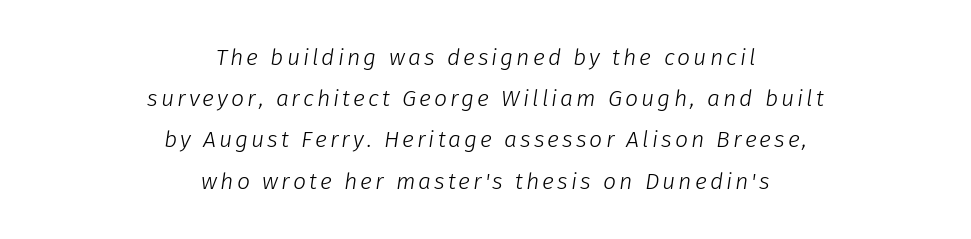
The image shows 23 px text type, italic (leaning right); set centered, line spacing 1.79x, not underlined.
